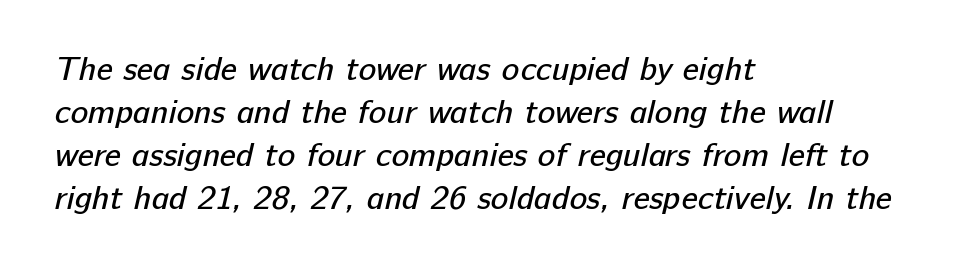
The image shows 33 px regular-weight sans-serif type; set left-aligned, normal line spacing (1.3x), normal letter spacing, not underlined; low stroke contrast and a medium x-height.
